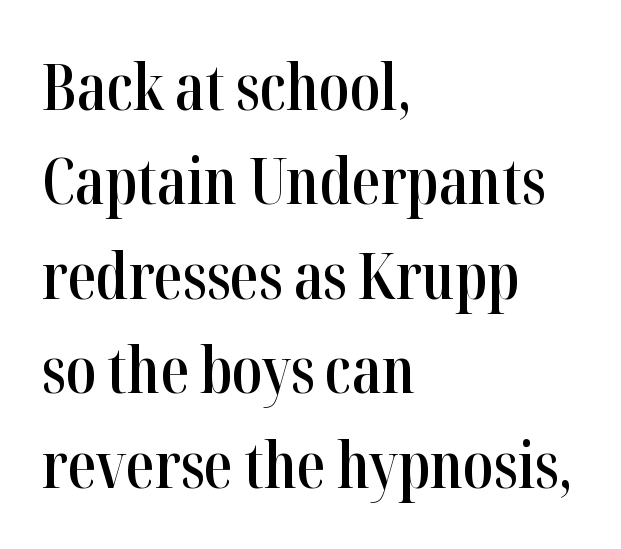
These lines carry some extra weight — a demibold, not a full bold. The vertical gap from one line to the next is medium. When letters stand straight like this, we call the style roman or upright. Between one letter and the next there's only the usual sliver of space. The letters advance in unequal steps, a hallmark of proportional type.
